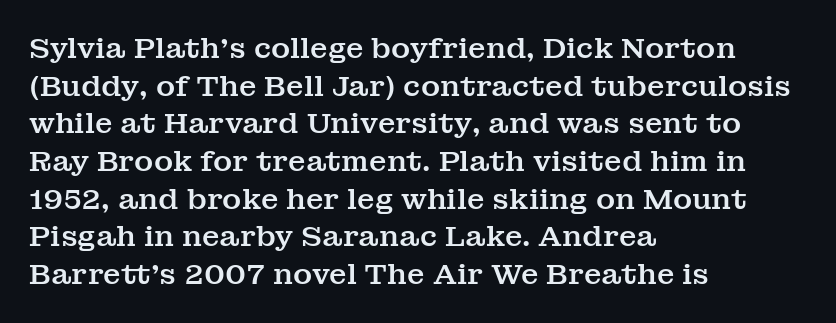
Q: Is the text italic (slanted)? A: No, it is upright.
Q: Is the typeface a serif or a sans-serif typeface? A: Serif.
Q: Is the text underlined? A: No.
Q: How is the paragraph aligned? A: Left-aligned.
Q: Is the spacing between letters normal or unusually wide? A: Normal.
Q: Is the spacing between lines tight, normal or loose? A: Normal.
Q: Width (condensed, normal, or wide)? A: Normal.
Q: Stroke contrast? A: Medium.
Q: x-height? A: Medium.
Q: Monospaced? A: No.
